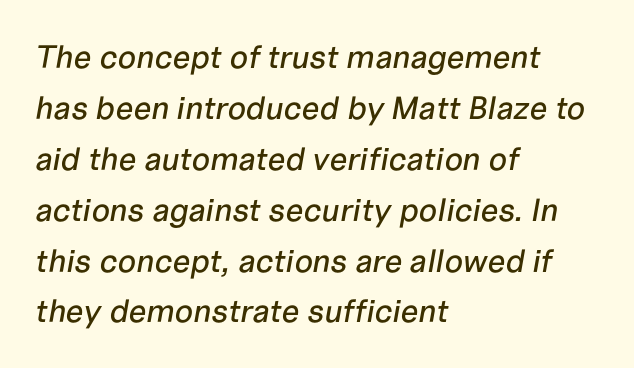
{"italic": "yes", "lean": "right", "slant_degrees": 10, "width": "normal", "stroke_contrast": "low", "x_height": "medium", "monospaced": "no", "underline": "no", "align": "left", "line_spacing": "normal", "line_spacing_ratio": 1.59, "letter_spacing": "normal", "letter_spacing_em": 0.0, "glyph_px": 32}
